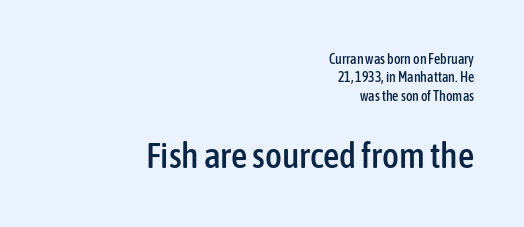
The image shows 36 px condensed sans-serif type, upright; set right-aligned, normal line spacing (1.32x), normal letter spacing, not underlined; the second (bottom) block is 2.57x larger; low stroke contrast and a medium x-height.
